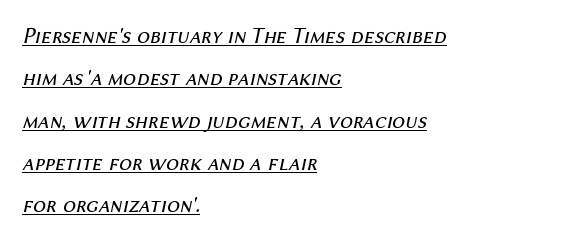
Q: Is the text bold? A: No.
Q: Is the text italic (slanted)? A: Yes, it leans right by about 12 degrees.
Q: Is the text underlined? A: Yes.
Q: How is the paragraph aligned? A: Left-aligned.
Q: Is the spacing between letters normal or unusually wide? A: Normal.
